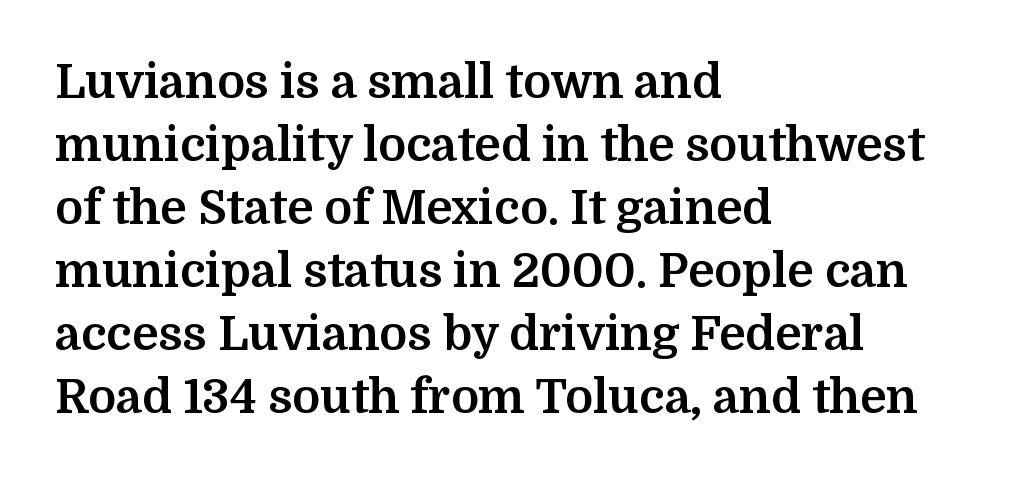
{"serif": "yes", "italic": "no", "bold": "yes", "weight": "bold", "width": "normal", "stroke_contrast": "medium", "x_height": "medium", "monospaced": "no", "underline": "no", "align": "left", "line_spacing": "normal", "line_spacing_ratio": 1.34, "letter_spacing": "normal", "letter_spacing_em": 0.0, "glyph_px": 47}
